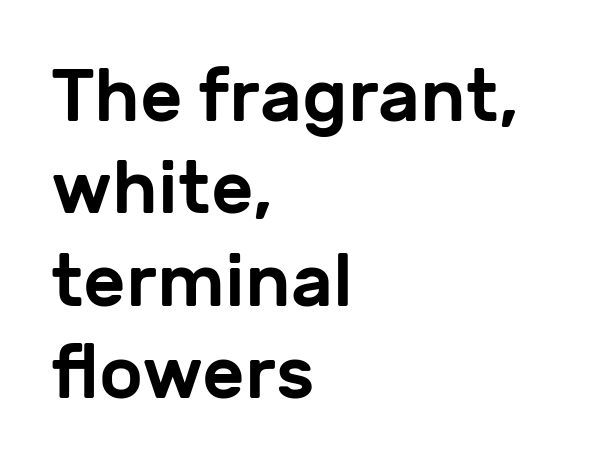
The image shows 74 px sans-serif type, upright; set left-aligned, normal line spacing (1.25x), normal letter spacing, not underlined; low stroke contrast and a medium x-height.
